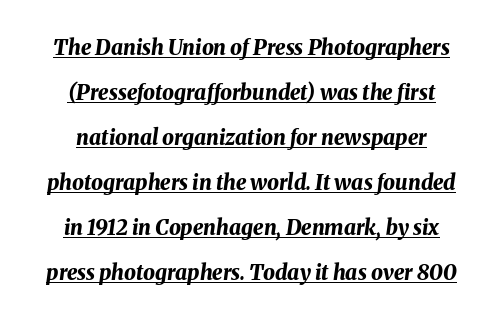
{"italic": "yes", "lean": "right", "slant_degrees": 8, "bold": "yes", "underline": "yes", "align": "center", "line_spacing": "loose", "line_spacing_ratio": 2.14, "letter_spacing": "normal", "letter_spacing_em": 0.0, "glyph_px": 21}
